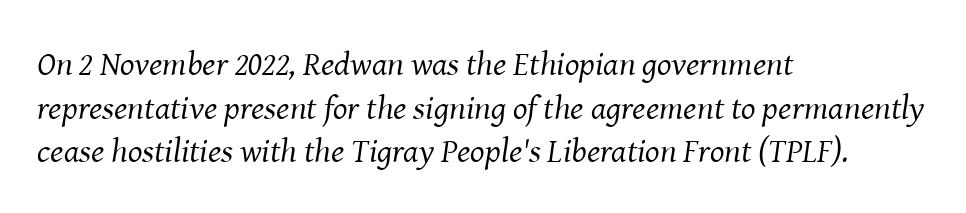
The image shows 34 px regular-weight serif type, italic (leaning right); set left-aligned, normal line spacing (1.28x), normal letter spacing, not underlined; medium stroke contrast and a medium x-height.
